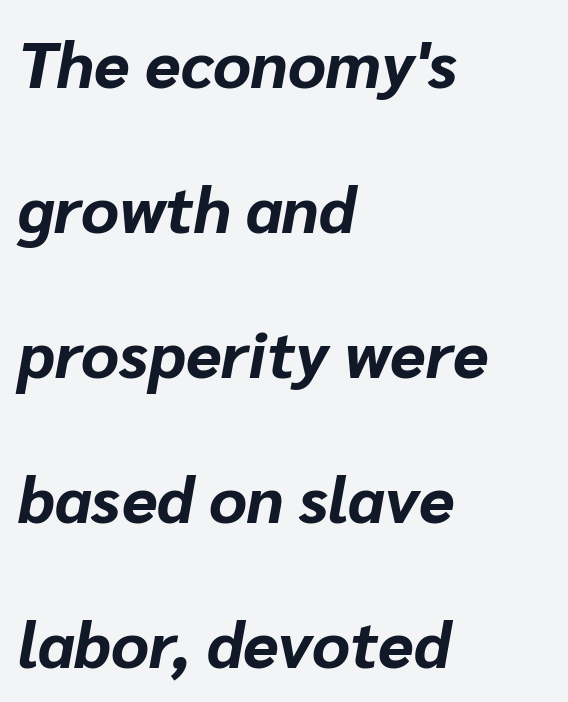
Q: Is the text bold? A: Yes.
Q: Is the text italic (slanted)? A: Yes, it leans right by about 10 degrees.
Q: Is the text underlined? A: No.
Q: How is the paragraph aligned? A: Left-aligned.
Q: Is the spacing between letters normal or unusually wide? A: Normal.
Q: Is the spacing between lines tight, normal or loose? A: Loose.
Q: Width (condensed, normal, or wide)? A: Normal.
Q: Stroke contrast? A: Low.
Q: x-height? A: Medium.
Q: Monospaced? A: No.
